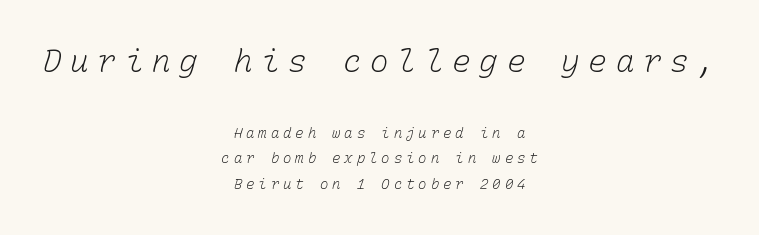
Q: Is the text bold? A: No.
Q: Is the text underlined? A: No.
Q: How is the paragraph aligned? A: Centered.
Q: Is the spacing between letters normal or unusually wide? A: Unusually wide.
Q: Which block of text is set in a larger size, the first (top) or the second (bottom)? A: The first (top) one.
Q: Width (condensed, normal, or wide)? A: Normal.
Q: Stroke contrast? A: Low.
Q: x-height? A: Medium.
Q: Monospaced? A: Yes.
